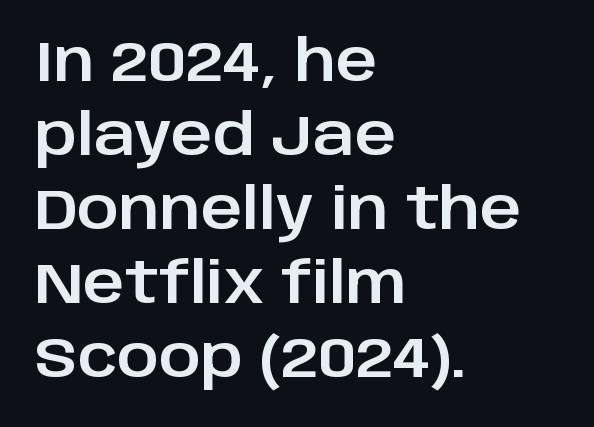
The image shows 57 px sans-serif type, upright; set left-aligned, normal line spacing (1.3x), normal letter spacing, not underlined; low stroke contrast and a large x-height.
